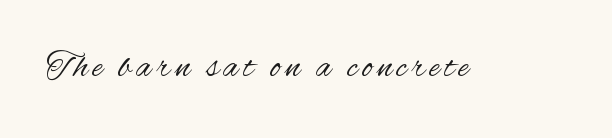
Bare-footed words on every line. A typesetter would label this face a sans. You could not count columns in this text — the font is proportionally spaced. Each stroke keeps to a modest, everyday thickness or less.
